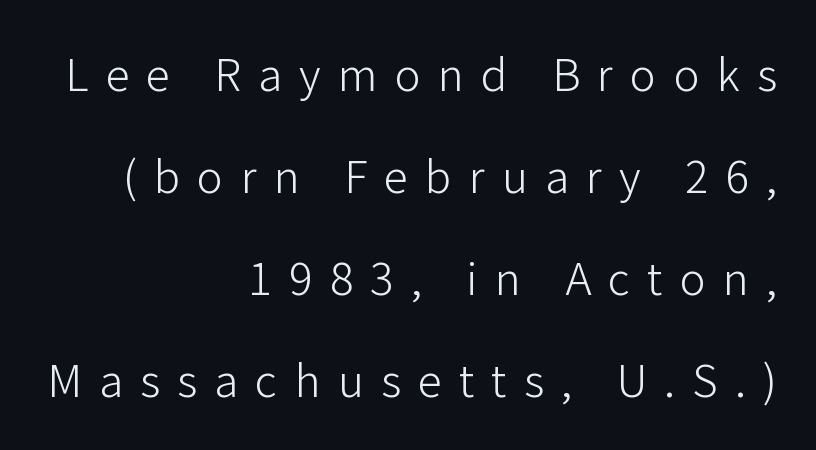
The image shows 44 px light sans-serif type, upright; set right-aligned, loose line spacing (2.32x), unusually wide letter spacing (+0.39 em), not underlined; low stroke contrast and a medium x-height.
